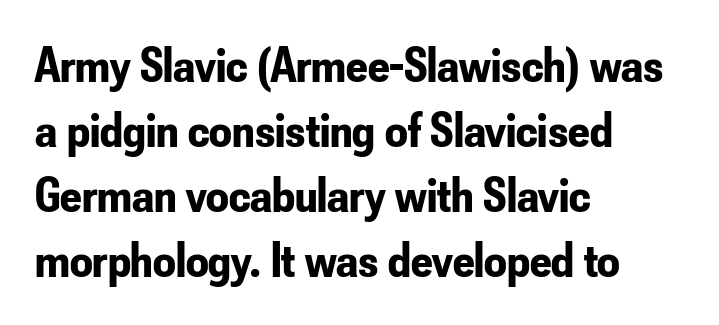
The image shows 50 px bold, condensed sans-serif type, upright; set left-aligned, normal line spacing (1.3x), normal letter spacing, not underlined; low stroke contrast and a small x-height.
